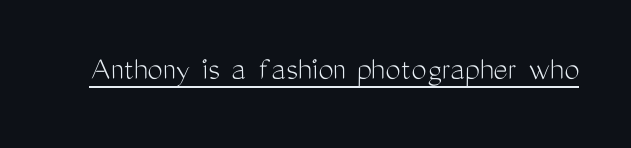
Check the space under the baseline: a stroke is drawn there. The characters display no serif detailing; their extremities are plain. The weight would be labelled regular, book, light, or lighter still. Posture: vertical. A typesetter would call this proportional, since set widths differ per character. The rendering keeps characters at their native spacing.
